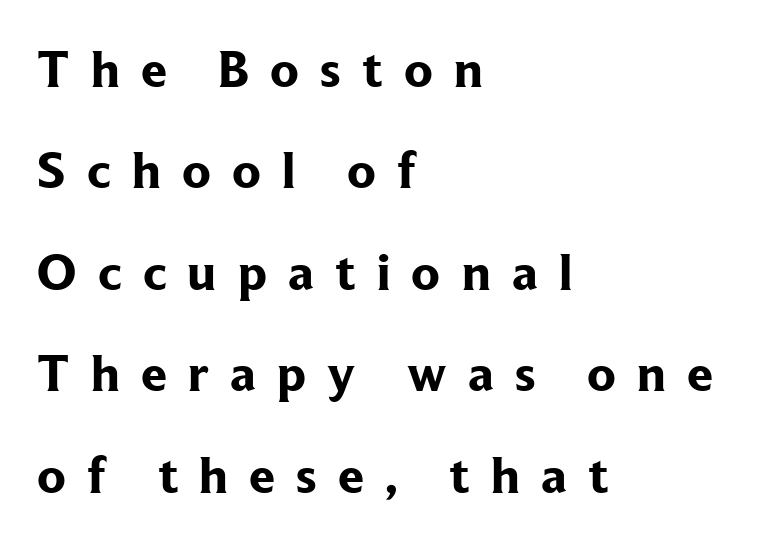
{"serif": "yes", "italic": "no", "bold": "yes", "weight": "bold", "width": "normal", "stroke_contrast": "low", "x_height": "medium", "monospaced": "no", "underline": "no", "align": "left", "line_spacing": "loose", "line_spacing_ratio": 1.95, "letter_spacing": "wide", "letter_spacing_em": 0.41, "glyph_px": 52}
